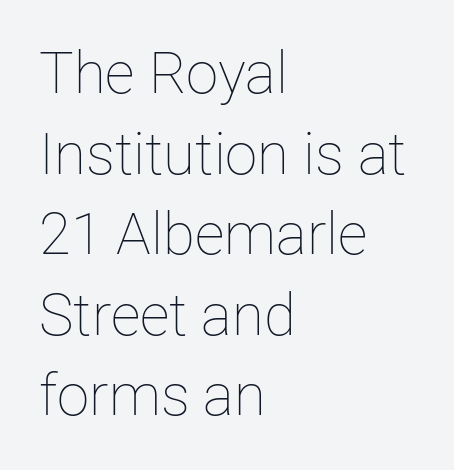
The image shows 58 px thin type, upright; set left-aligned, normal line spacing (1.39x), normal letter spacing, not underlined; low stroke contrast and a medium x-height.
